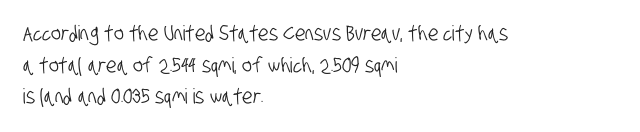
Between one letter and the next there's only the usual sliver of space. Casual observation: everything's shoved over to the left. The area under the type is left untouched. What's the leading like? Ordinary, nothing unusual.
